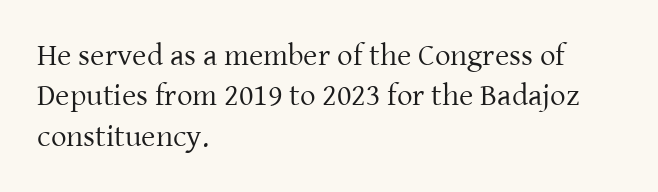
{"serif": "yes", "italic": "no", "bold": "no", "weight": "regular", "width": "normal", "stroke_contrast": "low", "x_height": "medium", "monospaced": "no", "underline": "no", "align": "left", "line_spacing": "normal", "line_spacing_ratio": 1.3, "letter_spacing": "normal", "letter_spacing_em": 0.0, "glyph_px": 31}
